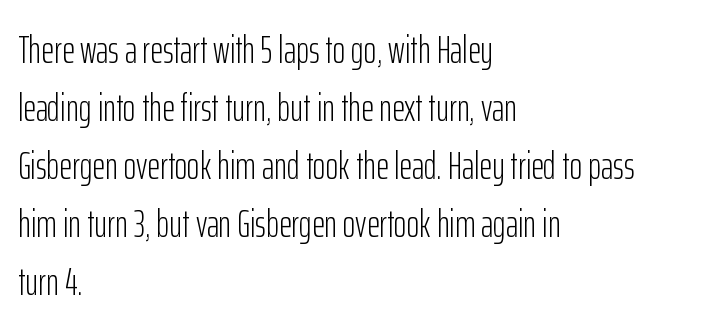
The designer left line spacing at the default. Tall strokes in this sample are plumb rather than angled. Descenders hang freely into open space. The rag falls on the right side of this text block. Here the glyphs are tracked normally, forming tight word shapes.
